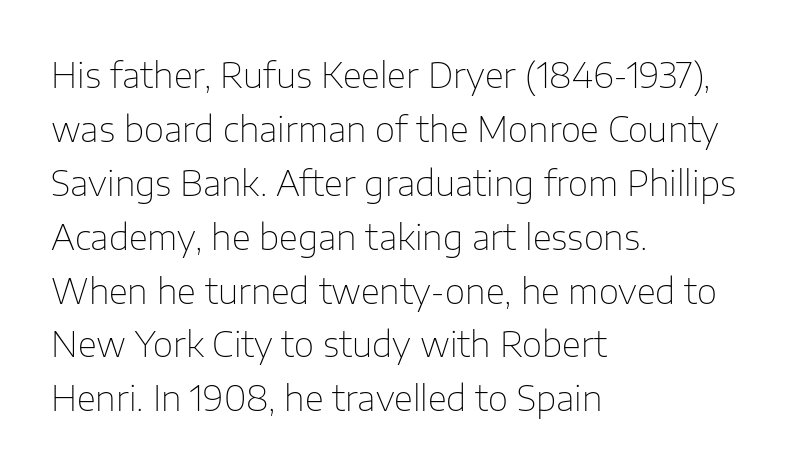
Observe the absence of serifs on each vertical stroke in this sample. All the whitespace from short lines collects on the right. Vertical spacing — default. Inter-character spacing is left at the font's built-in metrics. The specimen omits any rule beneath the text block's lines.
